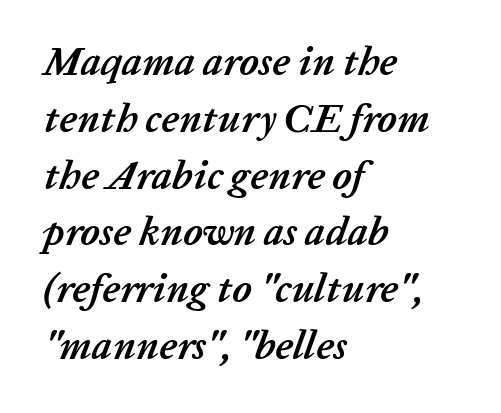
The image shows 40 px semibold type, italic (leaning right); set left-aligned, normal line spacing (1.42x), normal letter spacing, not underlined; low stroke contrast and a medium x-height.
